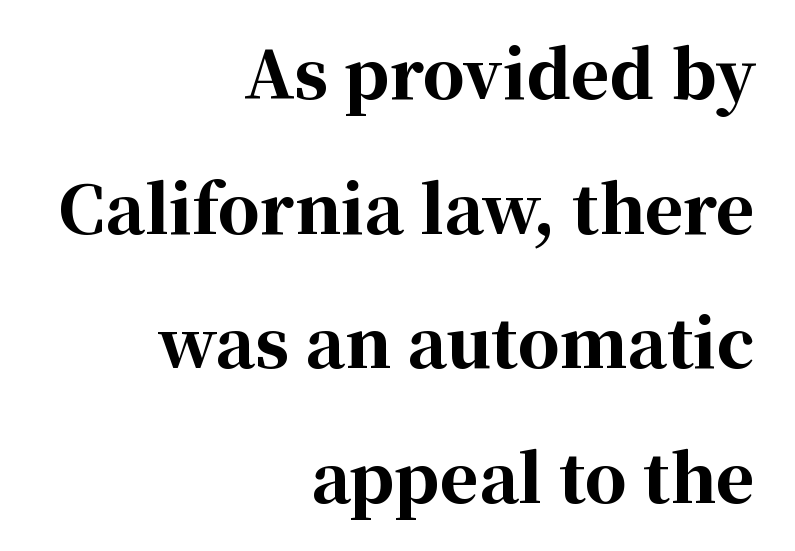
Q: Is the text bold? A: Yes.
Q: Is the text italic (slanted)? A: No, it is upright.
Q: Is the typeface a serif or a sans-serif typeface? A: Serif.
Q: Is the text underlined? A: No.
Q: How is the paragraph aligned? A: Right-aligned.
Q: Is the spacing between letters normal or unusually wide? A: Normal.
Q: Is the spacing between lines tight, normal or loose? A: Loose.
Q: Width (condensed, normal, or wide)? A: Normal.
Q: Stroke contrast? A: High.
Q: x-height? A: Medium.
Q: Monospaced? A: No.
